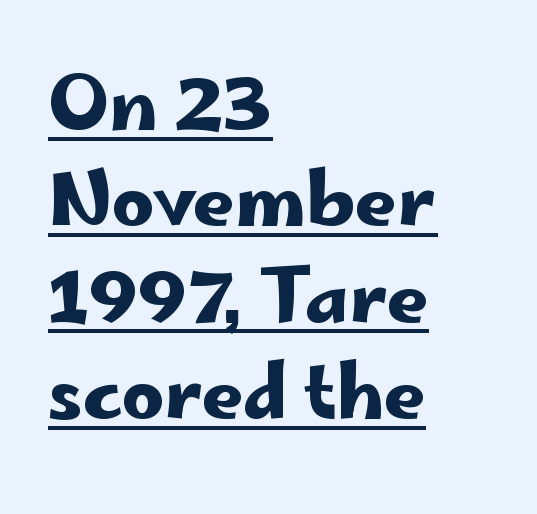
Q: Is the text italic (slanted)? A: No, it is upright.
Q: Is the typeface a serif or a sans-serif typeface? A: Sans-serif.
Q: Is the text underlined? A: Yes.
Q: How is the paragraph aligned? A: Left-aligned.
Q: Is the spacing between letters normal or unusually wide? A: Normal.
Q: Is the spacing between lines tight, normal or loose? A: Normal.
Q: Width (condensed, normal, or wide)? A: Wide.
Q: Stroke contrast? A: Low.
Q: x-height? A: Small.
Q: Monospaced? A: No.
